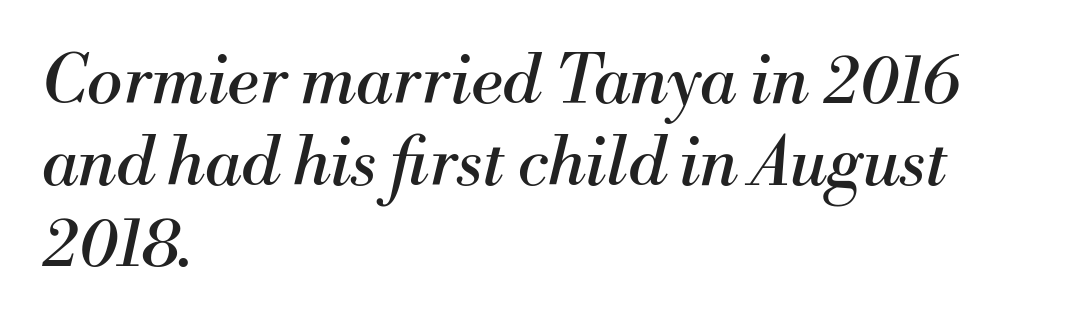
The image shows 67 px regular-weight serif type, italic (leaning right); set left-aligned, line spacing 1.22x, normal letter spacing, not underlined; medium stroke contrast and a small x-height.
